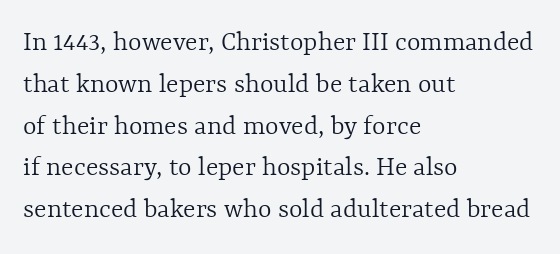
Quick note: underline off. Line starts are locked; line ends wander. Italic: no, the glyphs are upright roman. The block of text has a typical density, with ordinary space between rows.
